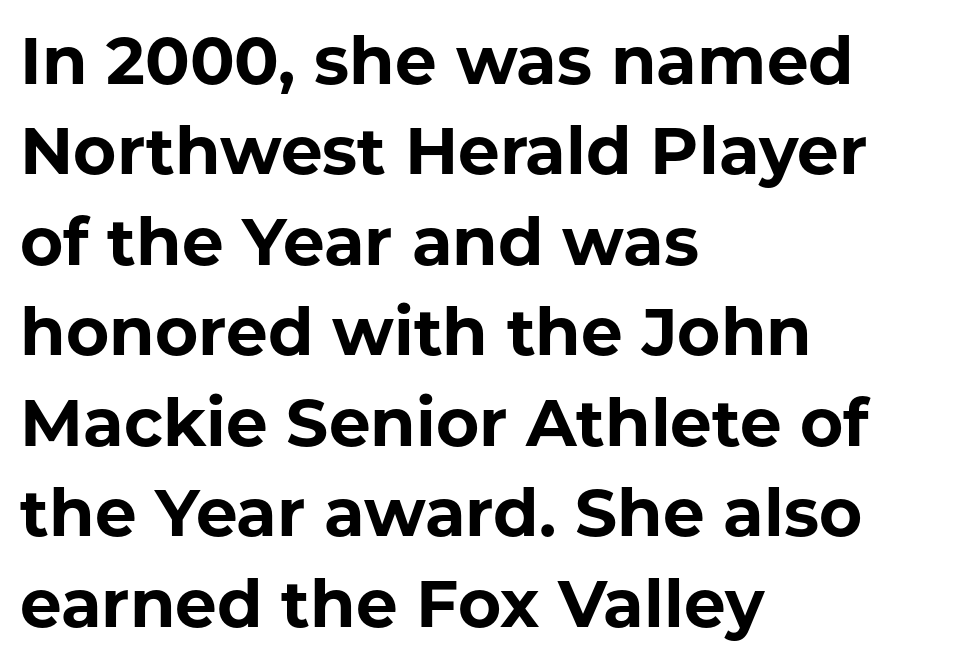
Q: Is the text bold? A: Yes.
Q: Is the text italic (slanted)? A: No, it is upright.
Q: Is the typeface a serif or a sans-serif typeface? A: Sans-serif.
Q: Is the text underlined? A: No.
Q: How is the paragraph aligned? A: Left-aligned.
Q: Is the spacing between letters normal or unusually wide? A: Normal.
Q: Is the spacing between lines tight, normal or loose? A: Normal.
Q: Width (condensed, normal, or wide)? A: Normal.
Q: Stroke contrast? A: Low.
Q: x-height? A: Medium.
Q: Monospaced? A: No.
